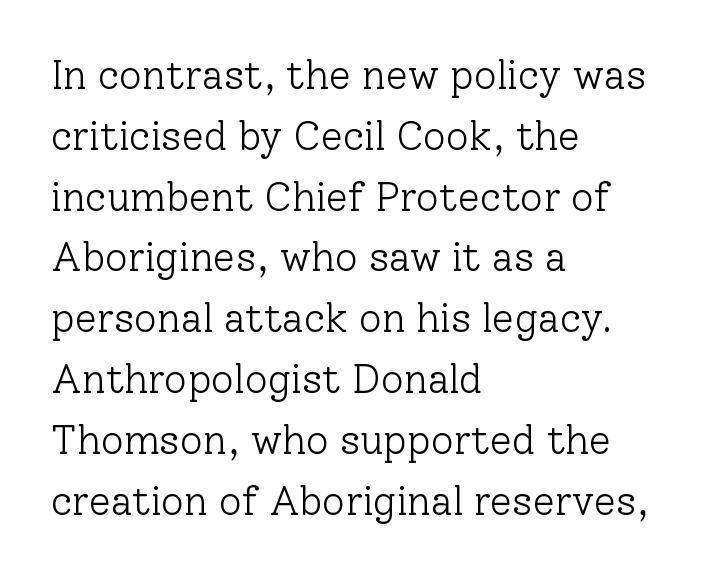
Is this a fixed-width face? No — the glyphs have proportional, varying widths. Summary of weight: not heavy and not bold. Notice how the passage keeps a crisp vertical edge on the left only. Little horizontal feet cap the strokes, marking this as serif type.
